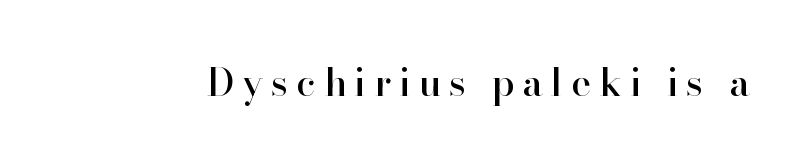
{"serif": "yes", "italic": "no", "width": "normal", "stroke_contrast": "high", "x_height": "small", "monospaced": "no", "underline": "no", "letter_spacing": "wide", "letter_spacing_em": 0.21, "glyph_px": 38}
